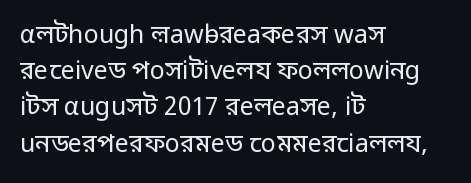
Q: Is the text bold? A: No.
Q: Is the text italic (slanted)? A: No, it is upright.
Q: Is the text underlined? A: No.
Q: How is the paragraph aligned? A: Left-aligned.
Q: Is the spacing between letters normal or unusually wide? A: Normal.
Q: Is the spacing between lines tight, normal or loose? A: Normal.
